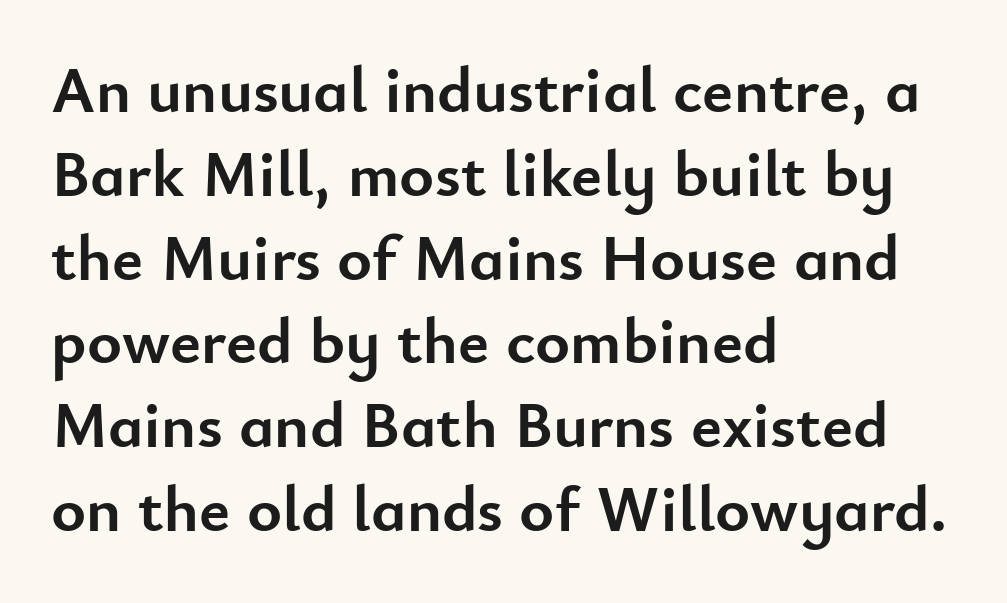
The image shows 66 px semibold sans-serif type, upright; set left-aligned, normal line spacing (1.27x), normal letter spacing, not underlined; low stroke contrast and a small x-height.
